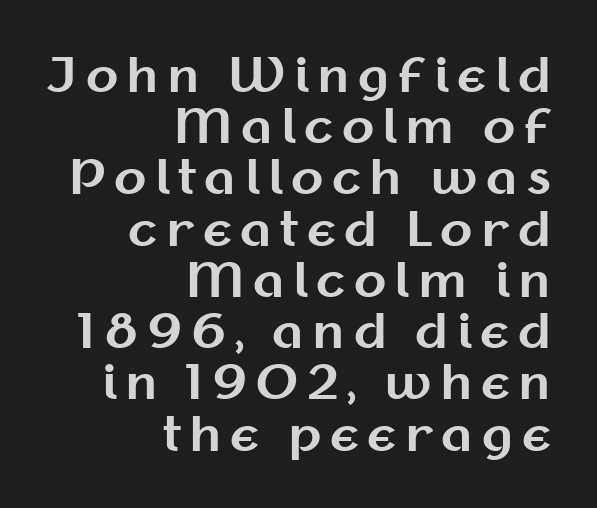
{"serif": "no", "italic": "no", "bold": "yes", "weight": "bold", "width": "normal", "stroke_contrast": "medium", "x_height": "medium", "monospaced": "no", "underline": "no", "align": "right", "line_spacing": "tight", "line_spacing_ratio": 1.09, "glyph_px": 47}
